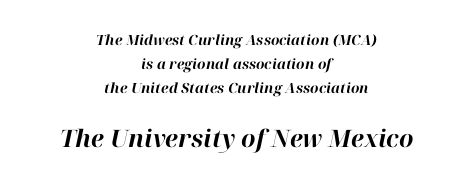
Q: Is the text bold? A: Yes.
Q: Is the text italic (slanted)? A: Yes, it leans right by about 12 degrees.
Q: Is the text underlined? A: No.
Q: How is the paragraph aligned? A: Centered.
Q: Is the spacing between letters normal or unusually wide? A: Normal.
Q: Which block of text is set in a larger size, the first (top) or the second (bottom)? A: The second (bottom) one.
